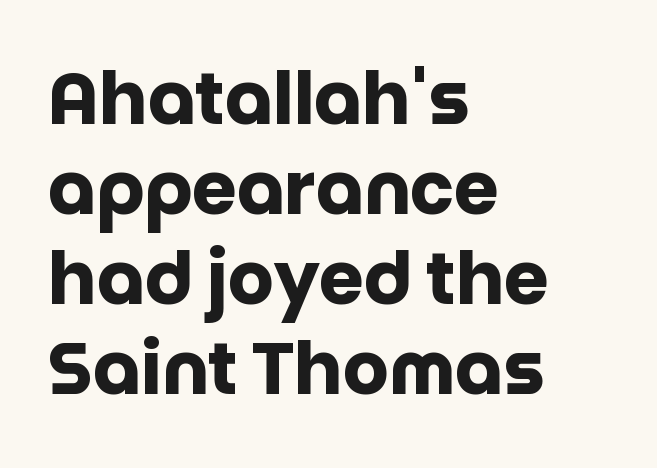
Q: Is the text bold? A: Yes.
Q: Is the text italic (slanted)? A: No, it is upright.
Q: Is the typeface a serif or a sans-serif typeface? A: Sans-serif.
Q: Is the text underlined? A: No.
Q: How is the paragraph aligned? A: Left-aligned.
Q: Is the spacing between letters normal or unusually wide? A: Normal.
Q: Is the spacing between lines tight, normal or loose? A: Normal.
Q: Width (condensed, normal, or wide)? A: Normal.
Q: Stroke contrast? A: Low.
Q: x-height? A: Large.
Q: Monospaced? A: No.
